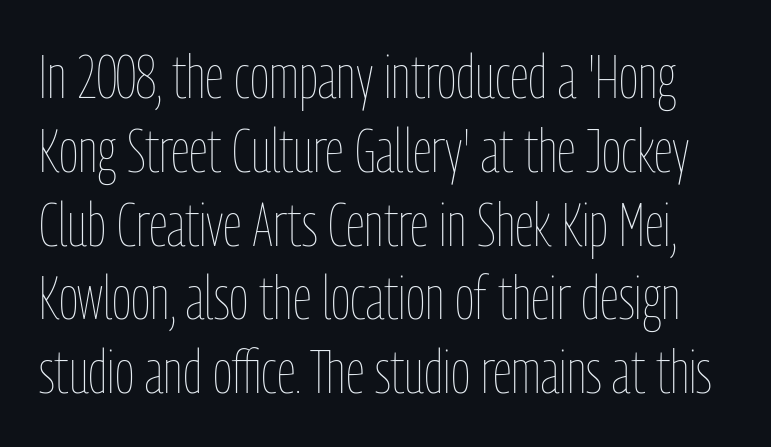
Q: Is the text bold? A: No.
Q: Is the text italic (slanted)? A: No, it is upright.
Q: Is the text underlined? A: No.
Q: Is the spacing between letters normal or unusually wide? A: Normal.
Q: Width (condensed, normal, or wide)? A: Condensed.
Q: Stroke contrast? A: Low.
Q: x-height? A: Medium.
Q: Monospaced? A: No.
